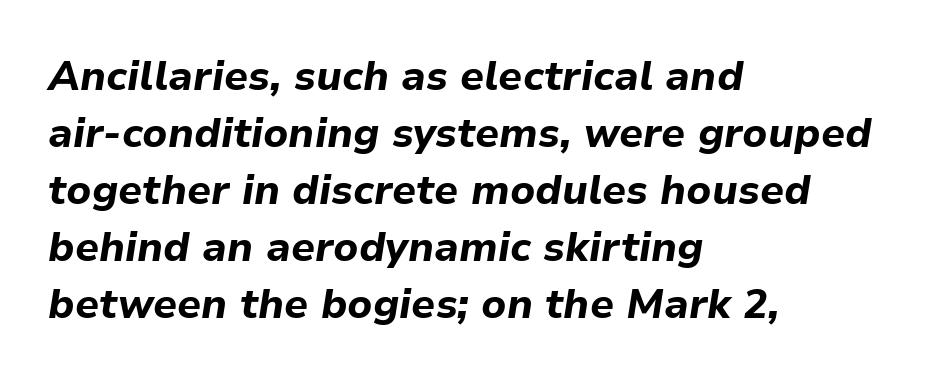
The image shows 41 px bold type, italic (leaning right); set left-aligned, normal line spacing (1.39x), normal letter spacing, not underlined; low stroke contrast and a medium x-height.
